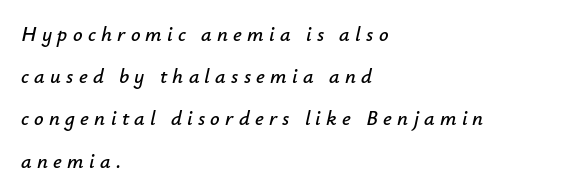
Q: Is the text italic (slanted)? A: Yes, it leans right by about 12 degrees.
Q: Is the text underlined? A: No.
Q: How is the paragraph aligned? A: Left-aligned.
Q: Is the spacing between letters normal or unusually wide? A: Unusually wide.
Q: Is the spacing between lines tight, normal or loose? A: Loose.
